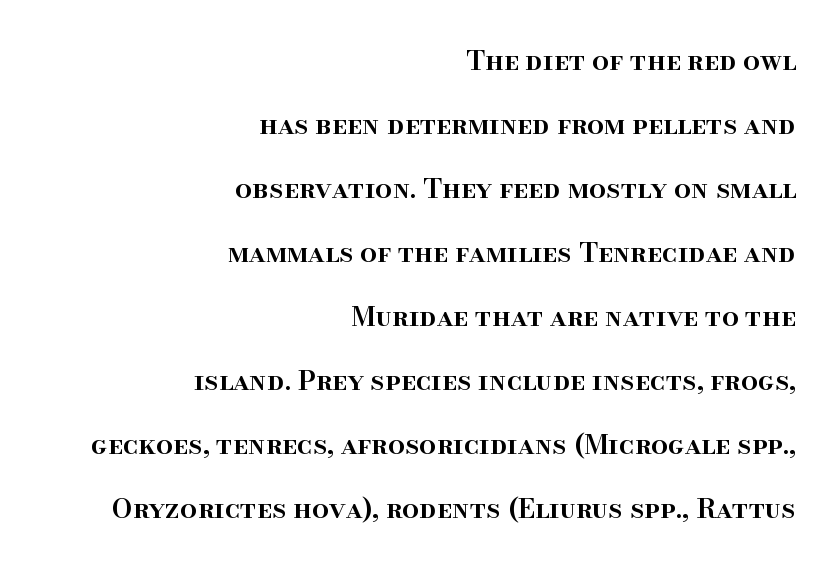
Q: Is the text bold? A: Semi-bold.
Q: Is the text italic (slanted)? A: No, it is upright.
Q: Is the text underlined? A: No.
Q: How is the paragraph aligned? A: Right-aligned.
Q: Is the spacing between letters normal or unusually wide? A: Normal.
Q: Is the spacing between lines tight, normal or loose? A: Loose.
